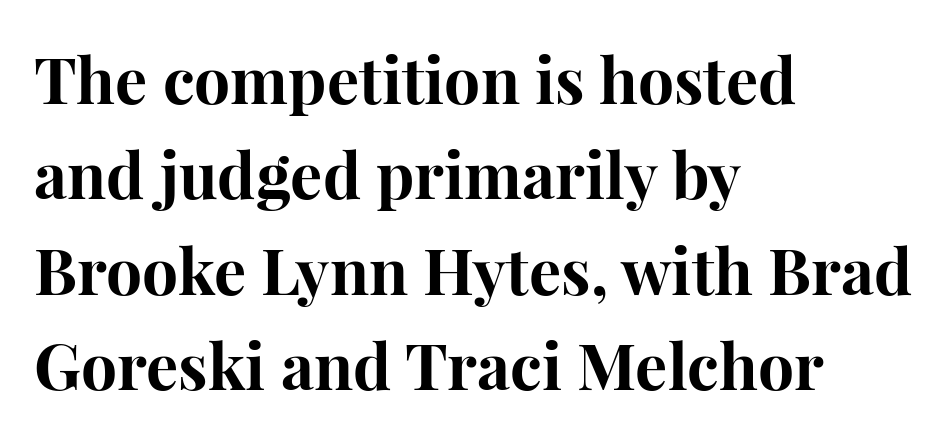
Beneath every word, the page is bare. These lines are set flush left with a ragged right edge. The typography opts for an upright posture over an oblique one. The letters advance in unequal steps, a hallmark of proportional type. The rendering uses a moderate line-height, typical for paragraphs. The designer went with a serif here, giving each stem small feet.
